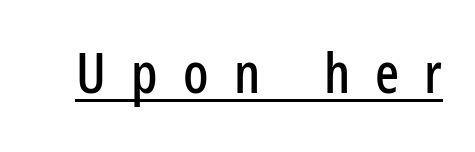
The image shows 56 px condensed sans-serif type, upright; set unusually wide letter spacing (+0.45 em), underlined; low stroke contrast and a medium x-height.
